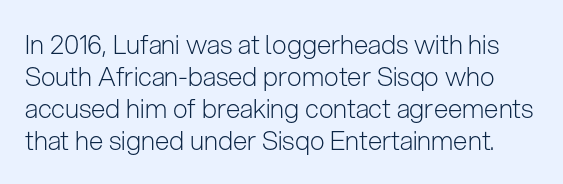
The image shows 26 px text type, upright; set line spacing 1.23x, normal letter spacing, not underlined.
